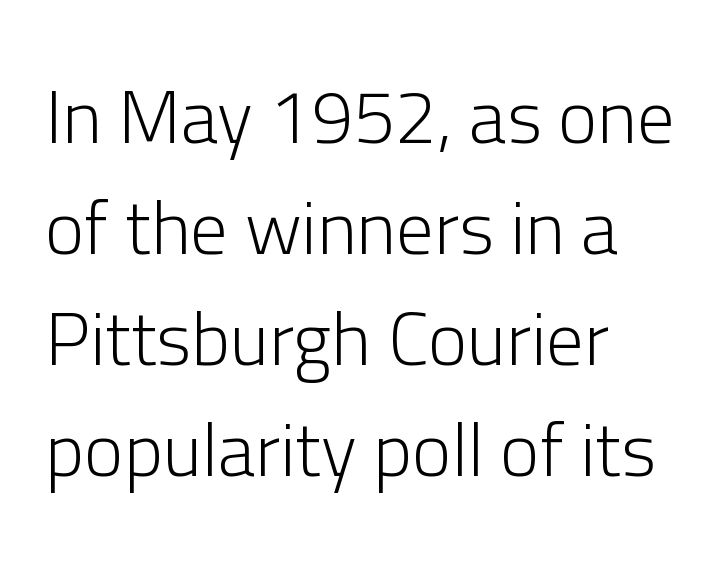
The image shows 75 px light sans-serif type, upright; set left-aligned, normal line spacing (1.48x), normal letter spacing, not underlined; low stroke contrast and a medium x-height.
